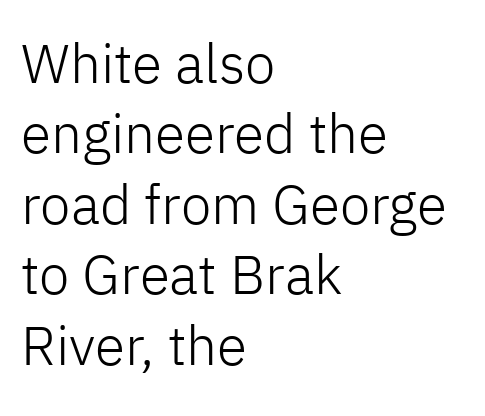
Looks like regular typesetting: each glyph gets only the width it needs. It's the straight-up-and-down kind of type. Line beginnings align vertically; line endings do not. Type without underlining. Compared with typical body copy, the letter spacing here is the same. Nope, no serifs anywhere on these letters.
